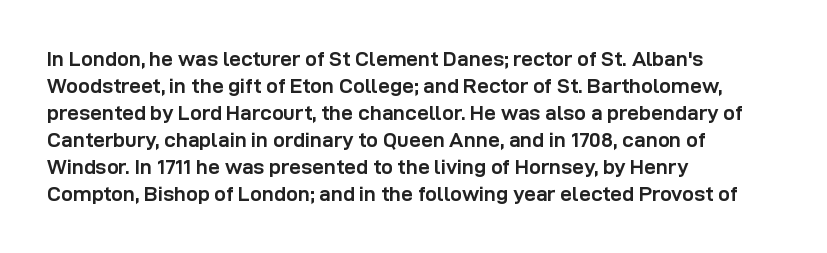
The image shows 21 px bold type, upright; set left-aligned, normal line spacing (1.29x), normal letter spacing, not underlined.
